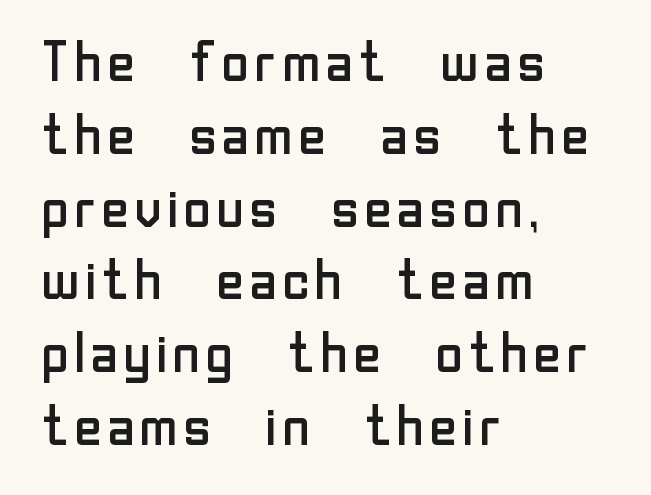
{"serif": "no", "italic": "no", "bold": "no", "weight": "regular", "width": "normal", "stroke_contrast": "low", "x_height": "medium", "monospaced": "no", "underline": "no", "align": "left", "line_spacing": "normal", "line_spacing_ratio": 1.3, "letter_spacing": "normal", "letter_spacing_em": 0.0, "glyph_px": 56}
